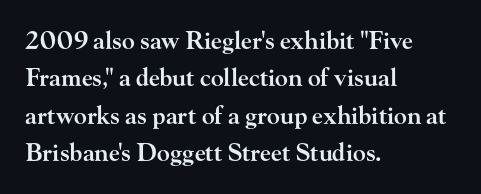
The image shows 24 px text type, upright; set left-aligned, normal line spacing (1.56x), normal letter spacing, not underlined.
